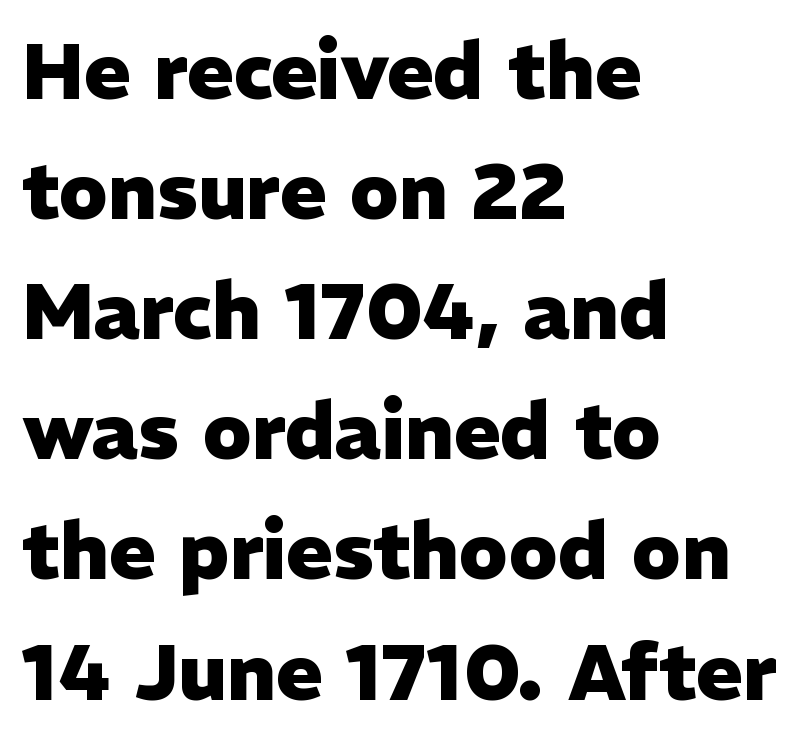
Q: Is the text bold? A: Yes.
Q: Is the text italic (slanted)? A: No, it is upright.
Q: Is the typeface a serif or a sans-serif typeface? A: Sans-serif.
Q: Is the text underlined? A: No.
Q: How is the paragraph aligned? A: Left-aligned.
Q: Is the spacing between letters normal or unusually wide? A: Normal.
Q: Is the spacing between lines tight, normal or loose? A: Normal.
Q: Width (condensed, normal, or wide)? A: Normal.
Q: Stroke contrast? A: Low.
Q: x-height? A: Medium.
Q: Monospaced? A: No.
